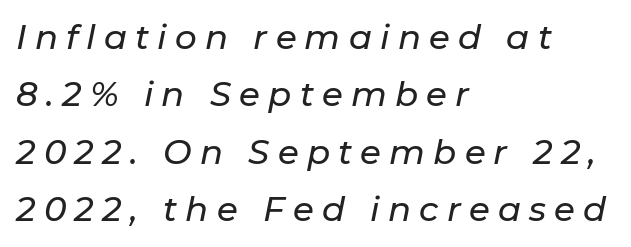
Casual observation: everything's shoved over to the left. The words here are not underlined. Style check: oblique. Is the letter spacing exaggerated? Yes — the characters are pushed far apart. These lines sit exactly where default settings would place them.
